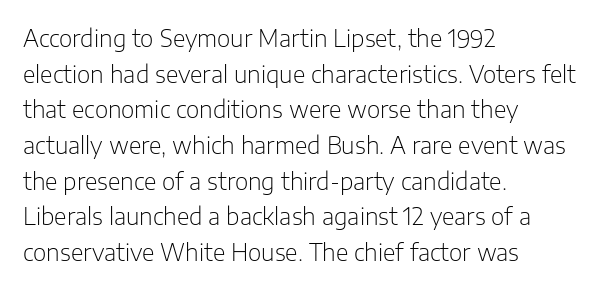
Q: Is the text bold? A: No.
Q: Is the text italic (slanted)? A: No, it is upright.
Q: Is the text underlined? A: No.
Q: How is the paragraph aligned? A: Left-aligned.
Q: Is the spacing between letters normal or unusually wide? A: Normal.
Q: Is the spacing between lines tight, normal or loose? A: Normal.
